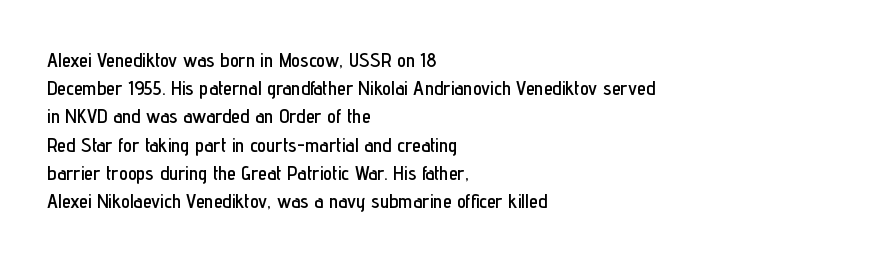
{"italic": "no", "underline": "no", "align": "left", "line_spacing": "normal", "line_spacing_ratio": 1.41, "letter_spacing": "normal", "letter_spacing_em": 0.0, "glyph_px": 20}
